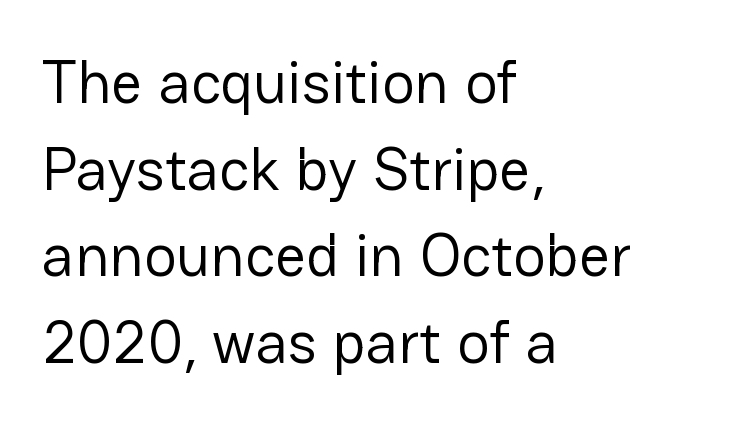
The image shows 61 px regular-weight sans-serif type, upright; set left-aligned, normal line spacing (1.42x), normal letter spacing, not underlined; low stroke contrast and a medium x-height.
